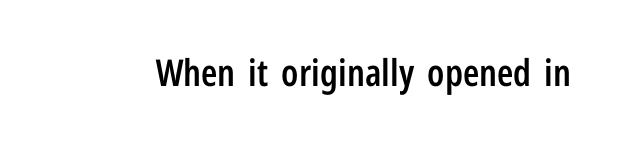
The image shows 37 px semibold, condensed sans-serif type, upright; set normal letter spacing, not underlined; low stroke contrast and a medium x-height.
